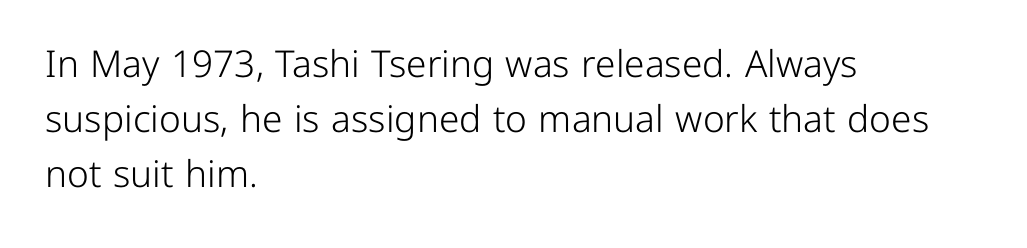
The image shows 37 px light sans-serif type, upright; set left-aligned, normal line spacing (1.49x), normal letter spacing, not underlined; low stroke contrast and a medium x-height.
